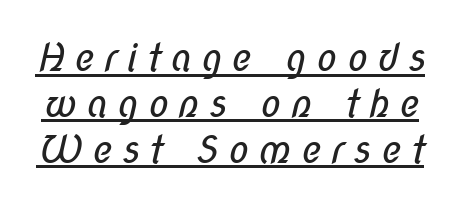
Q: Is the text bold? A: No.
Q: Is the typeface a serif or a sans-serif typeface? A: Sans-serif.
Q: Is the text underlined? A: Yes.
Q: Is the spacing between letters normal or unusually wide? A: Unusually wide.
Q: Width (condensed, normal, or wide)? A: Condensed.
Q: Stroke contrast? A: Low.
Q: x-height? A: Medium.
Q: Monospaced? A: No.
